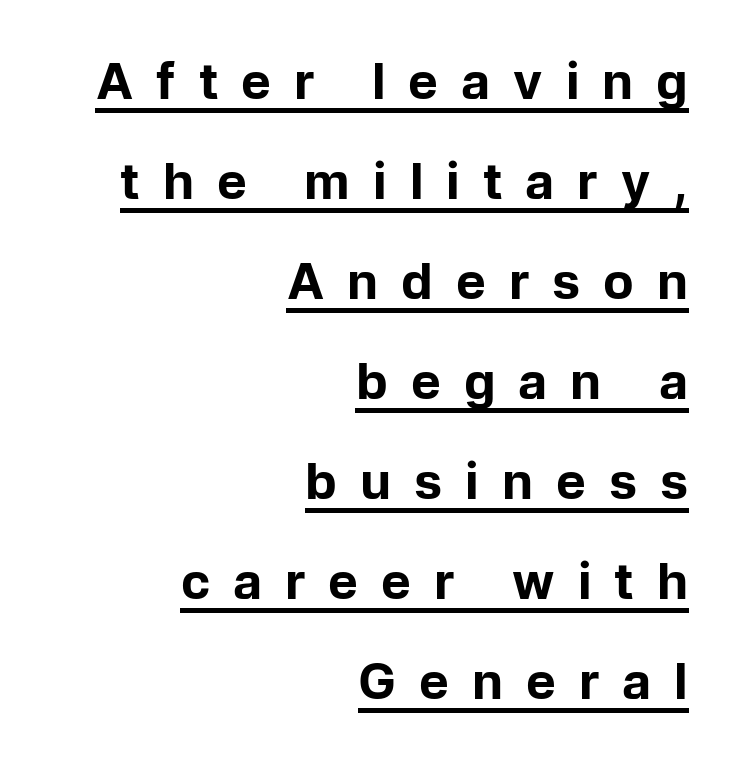
Each letter's strokes conclude bluntly, with no projecting serifs. The passage shown is typed in a proportional face where columns would drift. Which margin do the lines hug? The right one — the left edge is uneven. The words here are underlined. A great deal of white space separates one row of letters from the next.
